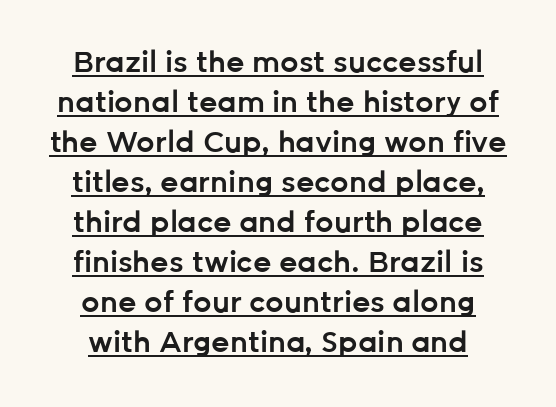
{"serif": "no", "italic": "no", "bold": "semi", "weight": "semibold", "width": "normal", "stroke_contrast": "low", "x_height": "medium", "monospaced": "no", "underline": "yes", "line_spacing": "normal", "line_spacing_ratio": 1.38, "letter_spacing": "normal", "letter_spacing_em": 0.0, "glyph_px": 29}
